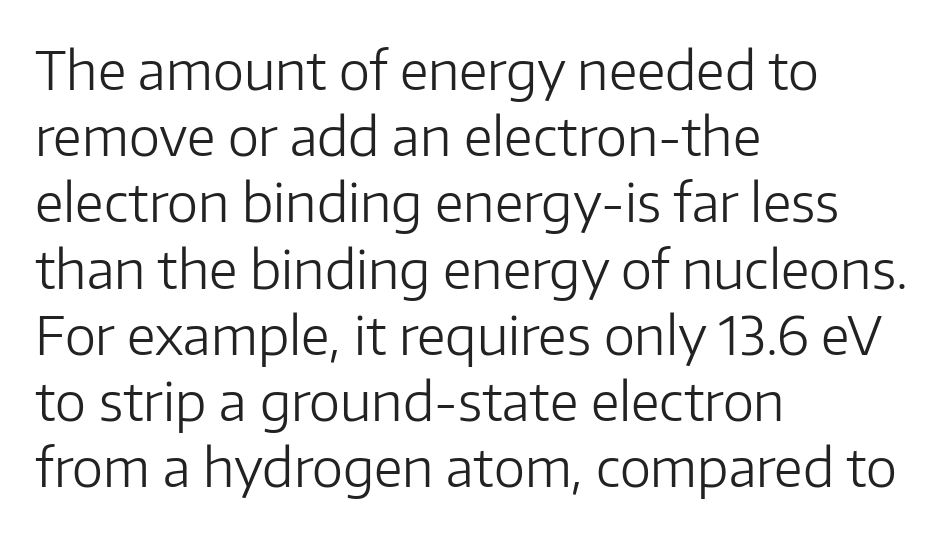
The image shows 53 px light sans-serif type, upright; set left-aligned, normal line spacing (1.25x), normal letter spacing, not underlined; low stroke contrast and a medium x-height.
